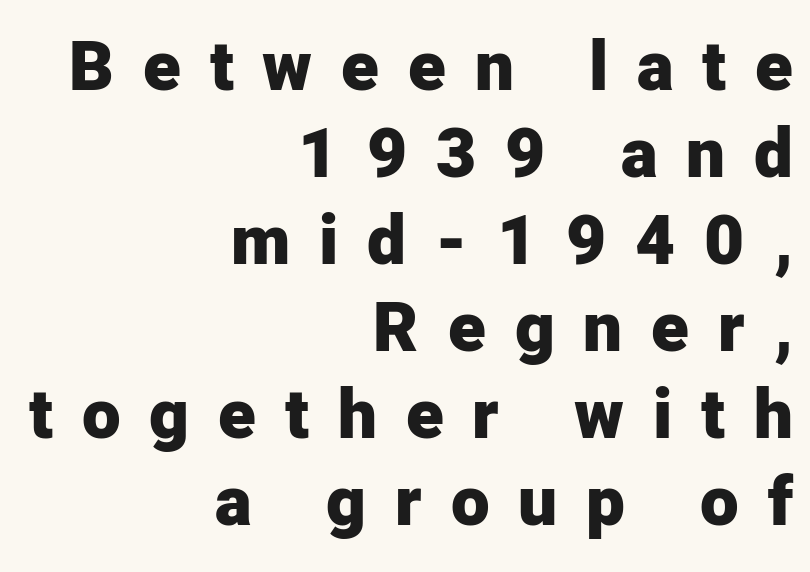
This sample has the flowing, uneven cadence of proportional lettering. Heavy-handed strokes throughout: this text is bold. These lines were composed using upright roman letters. Unlike a traditional serif, this face leaves its strokes unadorned.
